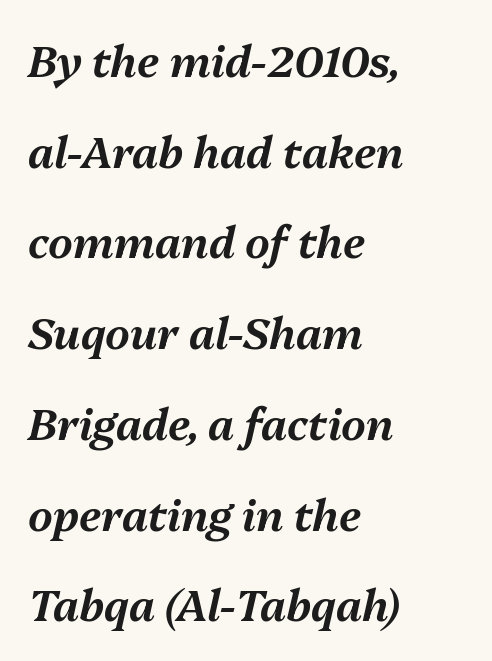
{"italic": "yes", "lean": "right", "slant_degrees": 13, "width": "normal", "stroke_contrast": "medium", "x_height": "medium", "monospaced": "no", "underline": "no", "align": "left", "line_spacing": "loose", "line_spacing_ratio": 2.11, "letter_spacing": "normal", "letter_spacing_em": 0.0, "glyph_px": 43}
